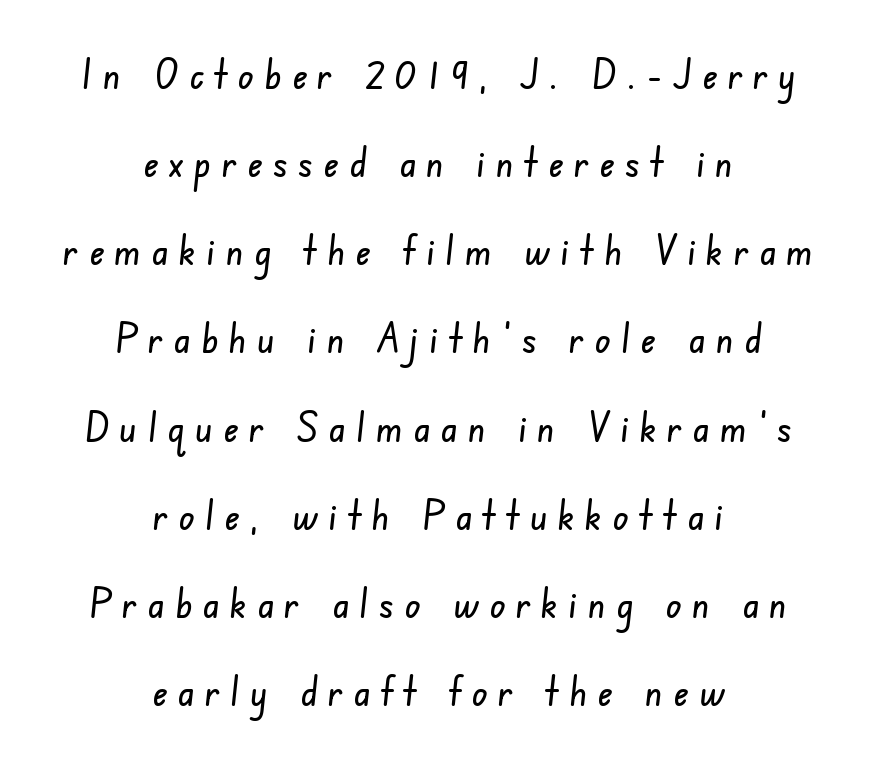
The image shows 41 px condensed sans-serif type; set centered, loose line spacing (2.15x), unusually wide letter spacing (+0.26 em), not underlined; low stroke contrast and a small x-height.
